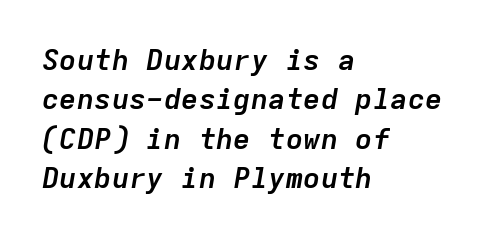
The image shows 29 px semibold type, italic (leaning right), monospaced; set left-aligned, normal line spacing (1.36x), normal letter spacing, not underlined; low stroke contrast and a medium x-height.
